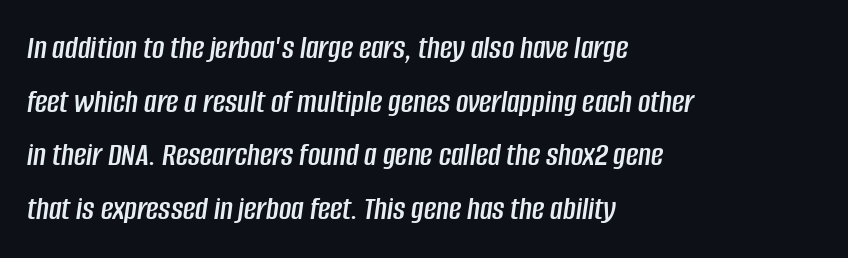
Q: Is the text italic (slanted)? A: Yes, it leans right by about 8 degrees.
Q: Is the text underlined? A: No.
Q: How is the paragraph aligned? A: Left-aligned.
Q: Is the spacing between letters normal or unusually wide? A: Normal.
Q: Is the spacing between lines tight, normal or loose? A: Normal.
Q: Width (condensed, normal, or wide)? A: Condensed.
Q: Stroke contrast? A: Low.
Q: x-height? A: Large.
Q: Monospaced? A: No.
